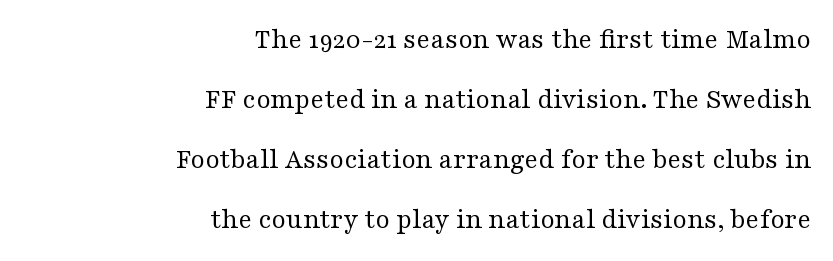
Is this a fixed-width face? No — the glyphs have proportional, varying widths. In CSS terms this would be text-align: right. The zone under the glyphs is completely vacant. A light-to-regular cut is what we see here. Words appear dense and cohesive because spacing is normal.
